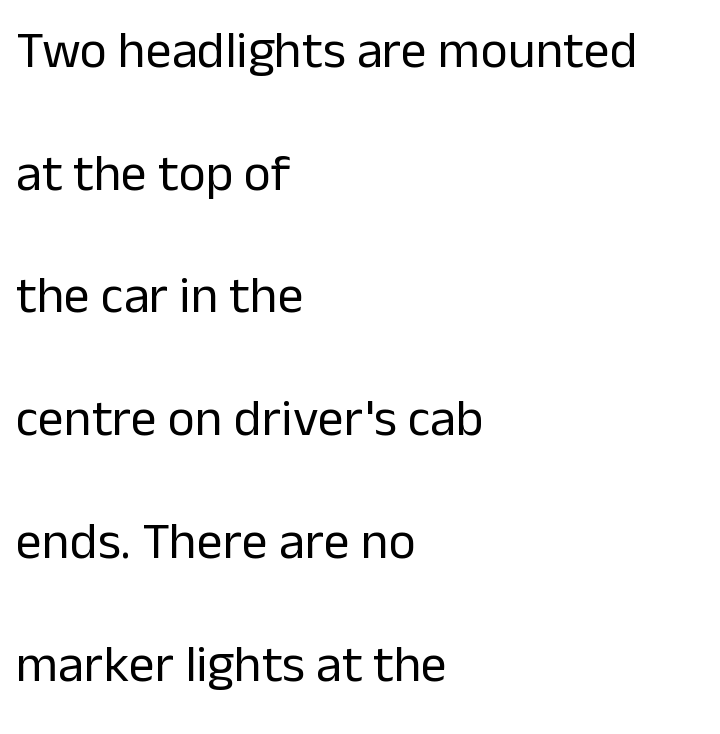
Unlike a traditional serif, this face leaves its strokes unadorned. Stroke mass is kept to a normal reading level or below. The typography opts for an upright posture over an oblique one. A typesetter would call this leading open, well beyond the default. The compositor pushed each line to the left boundary. Words float on clear page, feet unadorned.
